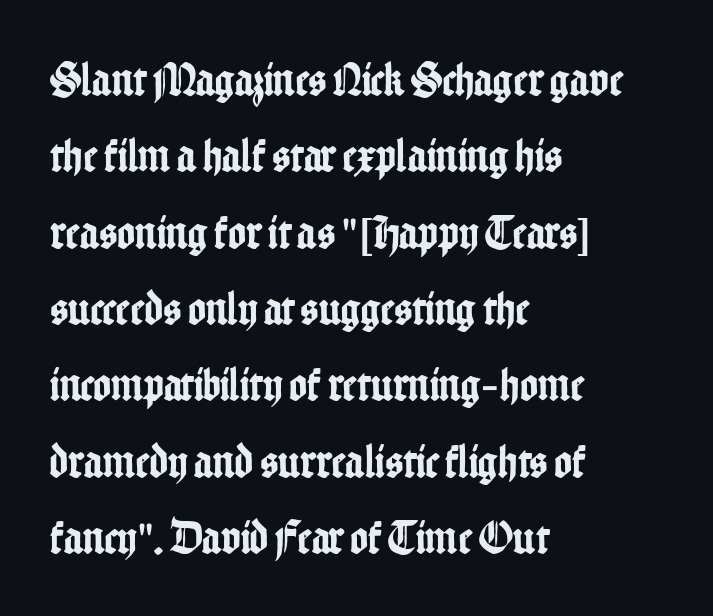
{"serif": "no", "italic": "no", "width": "condensed", "stroke_contrast": "low", "x_height": "medium", "monospaced": "no", "underline": "no", "align": "left", "line_spacing": "normal", "line_spacing_ratio": 1.59, "letter_spacing": "normal", "letter_spacing_em": 0.0, "glyph_px": 48}
